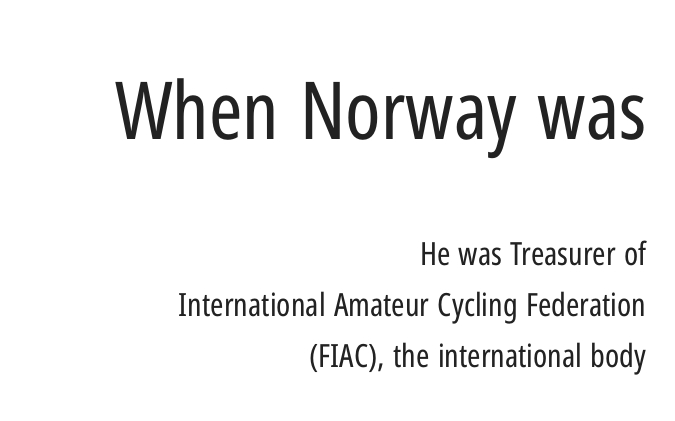
{"serif": "no", "italic": "no", "bold": "no", "weight": "regular", "width": "condensed", "stroke_contrast": "low", "x_height": "medium", "monospaced": "no", "underline": "no", "align": "right", "line_spacing": "normal", "line_spacing_ratio": 1.6, "letter_spacing": "normal", "letter_spacing_em": 0.0, "larger_block": "first", "size_ratio": 2.5, "glyph_px": 80}
